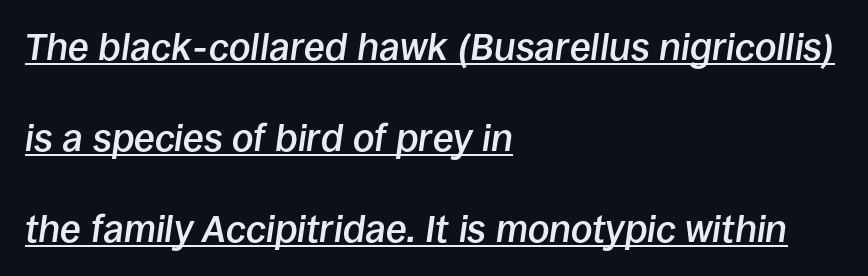
{"italic": "yes", "lean": "right", "slant_degrees": 8, "bold": "semi", "weight": "semibold", "width": "normal", "stroke_contrast": "low", "x_height": "large", "monospaced": "no", "underline": "yes", "align": "left", "line_spacing": "loose", "line_spacing_ratio": 2.39, "letter_spacing": "normal", "letter_spacing_em": 0.0, "glyph_px": 38}
